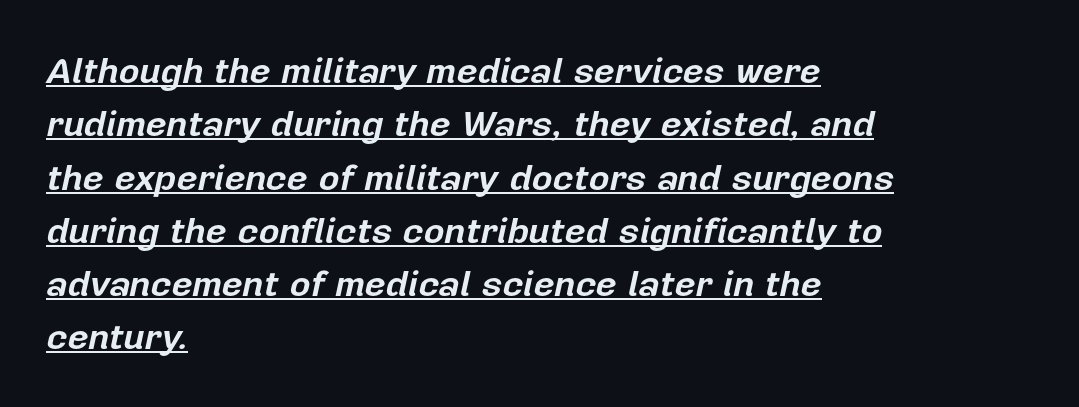
{"italic": "yes", "lean": "right", "slant_degrees": 12, "bold": "yes", "weight": "bold", "width": "normal", "stroke_contrast": "low", "x_height": "medium", "monospaced": "no", "underline": "yes", "align": "left", "line_spacing": "normal", "line_spacing_ratio": 1.48, "letter_spacing": "normal", "letter_spacing_em": 0.0, "glyph_px": 36}
